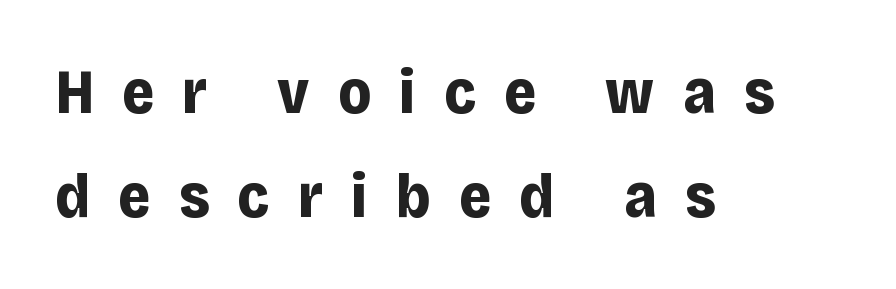
Q: Is the text bold? A: Yes.
Q: Is the text italic (slanted)? A: No, it is upright.
Q: Is the typeface a serif or a sans-serif typeface? A: Sans-serif.
Q: Is the text underlined? A: No.
Q: How is the paragraph aligned? A: Left-aligned.
Q: Is the spacing between letters normal or unusually wide? A: Unusually wide.
Q: Is the spacing between lines tight, normal or loose? A: Normal.
Q: Width (condensed, normal, or wide)? A: Normal.
Q: Stroke contrast? A: Low.
Q: x-height? A: Large.
Q: Monospaced? A: No.
